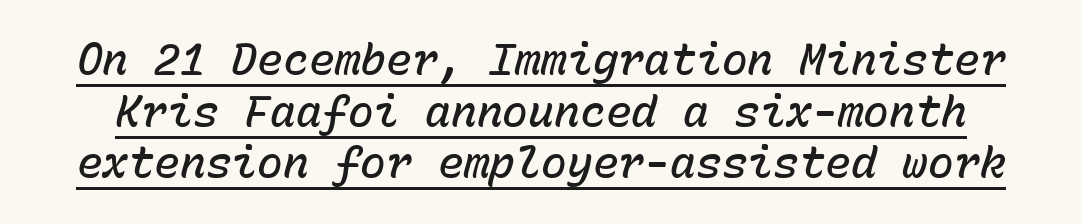
The image shows 43 px semibold type, italic (leaning right), monospaced; set line spacing 1.2x, normal letter spacing, underlined; low stroke contrast and a medium x-height.
